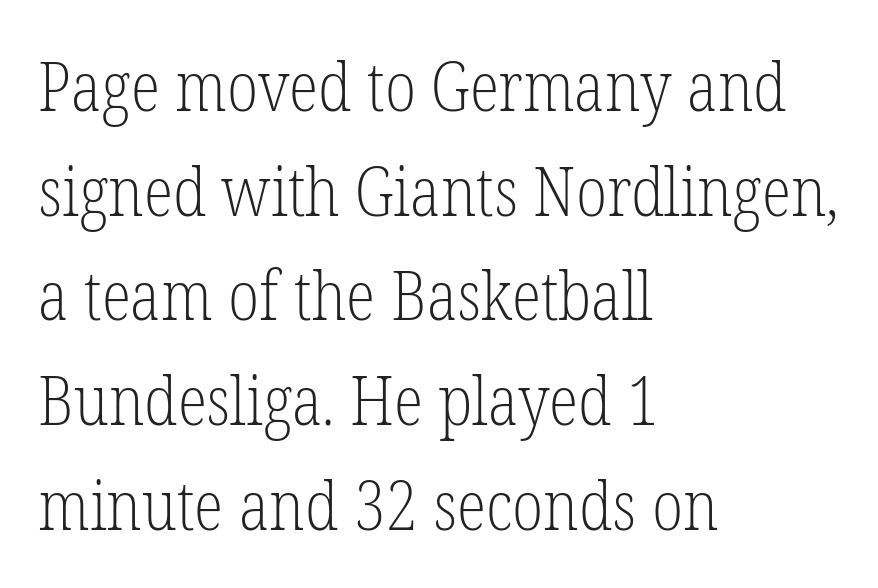
Q: Is the text bold? A: No.
Q: Is the text italic (slanted)? A: No, it is upright.
Q: Is the typeface a serif or a sans-serif typeface? A: Serif.
Q: Is the text underlined? A: No.
Q: How is the paragraph aligned? A: Left-aligned.
Q: Is the spacing between letters normal or unusually wide? A: Normal.
Q: Is the spacing between lines tight, normal or loose? A: Normal.
Q: Width (condensed, normal, or wide)? A: Condensed.
Q: Stroke contrast? A: Low.
Q: x-height? A: Medium.
Q: Monospaced? A: No.
